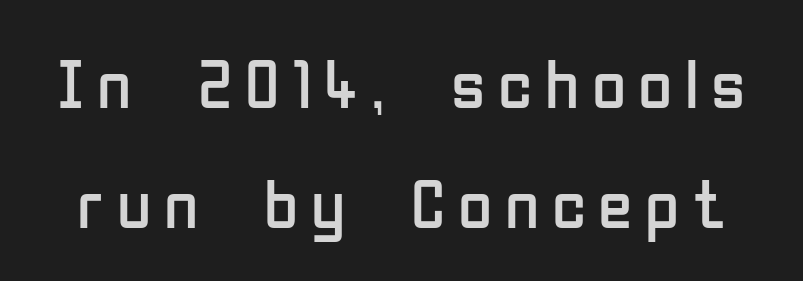
{"serif": "no", "italic": "no", "bold": "no", "weight": "regular", "width": "condensed", "stroke_contrast": "low", "x_height": "medium", "monospaced": "no", "underline": "no", "line_spacing_ratio": 1.71, "glyph_px": 70}
